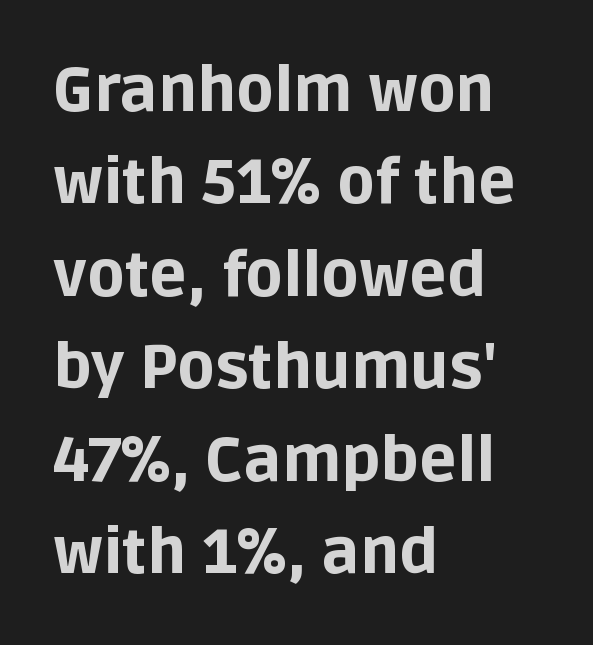
A normal amount of white space separates one row of letters from the next. No feet cap the strokes, marking this as sans-serif type. A bare baseline throughout the passage. Its strokes are broad and dark, the hallmark of bold type. Every row of glyphs begins at an identical x-position on the left.
